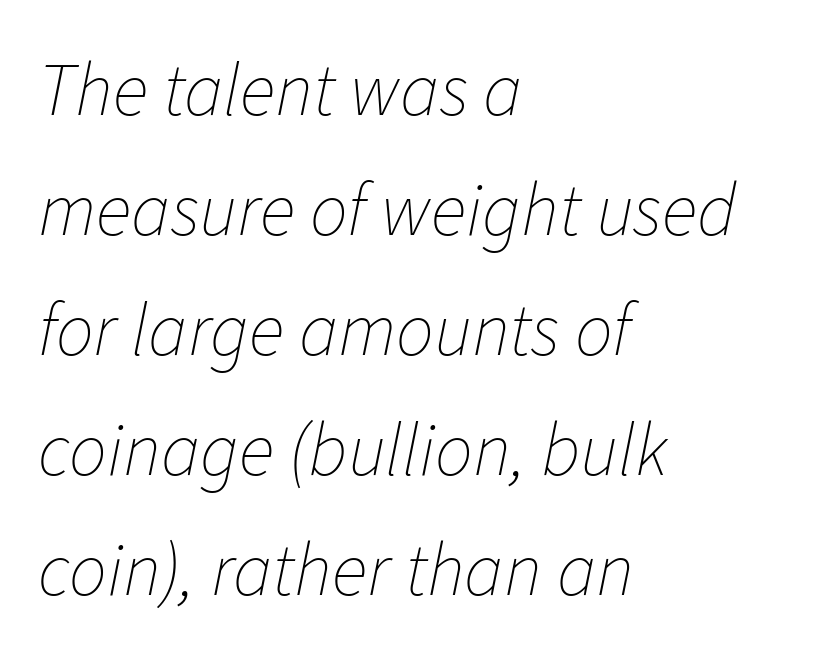
{"italic": "yes", "lean": "right", "slant_degrees": 11, "bold": "no", "weight": "thin", "width": "normal", "stroke_contrast": "low", "x_height": "medium", "monospaced": "no", "underline": "no", "align": "left", "line_spacing": "normal", "line_spacing_ratio": 1.6, "letter_spacing": "normal", "letter_spacing_em": 0.0, "glyph_px": 75}
